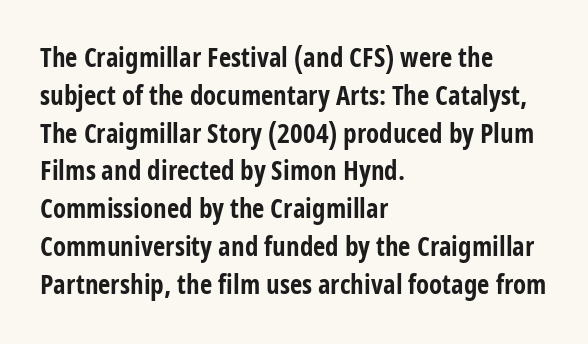
Line spacing here is normal. The baseline area is clear. This sample uses an upright cut, with every glyph sitting square on the baseline. These lines keep a tight, regular rhythm from letter to letter. Line beginnings align vertically; line endings do not.
